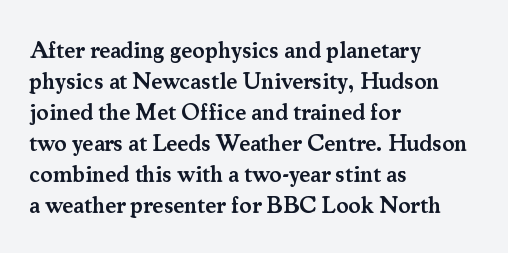
The image shows 23 px text type, upright; set left-aligned, normal line spacing (1.35x), normal letter spacing, not underlined.
